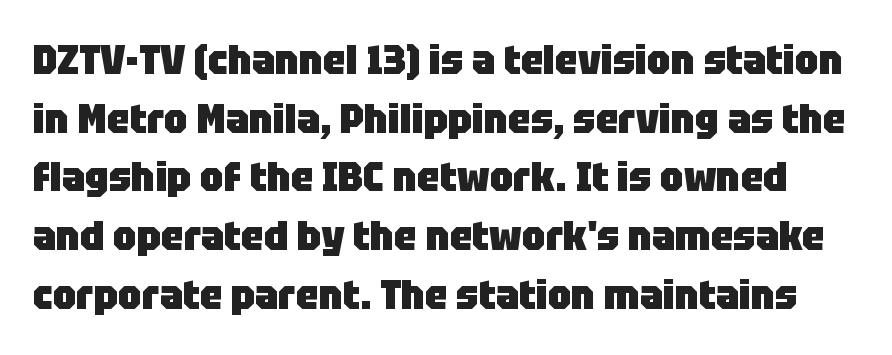
The image shows 41 px heavy sans-serif type, upright; set normal line spacing (1.43x), normal letter spacing, not underlined; low stroke contrast and a large x-height.
